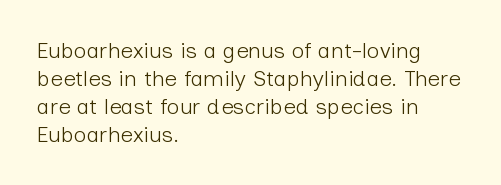
{"italic": "no", "bold": "no", "underline": "no", "align": "left", "line_spacing": "normal", "line_spacing_ratio": 1.27, "letter_spacing": "normal", "letter_spacing_em": 0.0, "glyph_px": 22}
